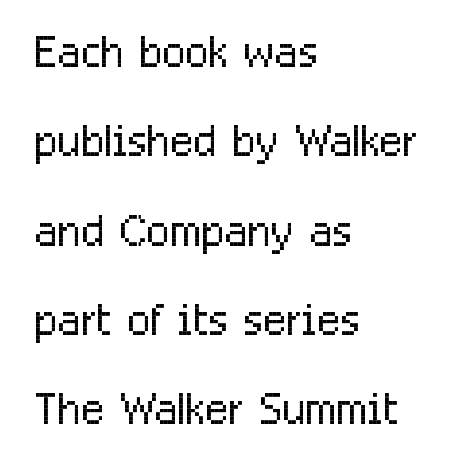
{"serif": "no", "italic": "no", "bold": "no", "weight": "light", "width": "condensed", "stroke_contrast": "low", "x_height": "medium", "monospaced": "no", "underline": "no", "align": "left", "line_spacing": "normal", "line_spacing_ratio": 1.44, "letter_spacing": "normal", "letter_spacing_em": 0.0, "glyph_px": 62}
